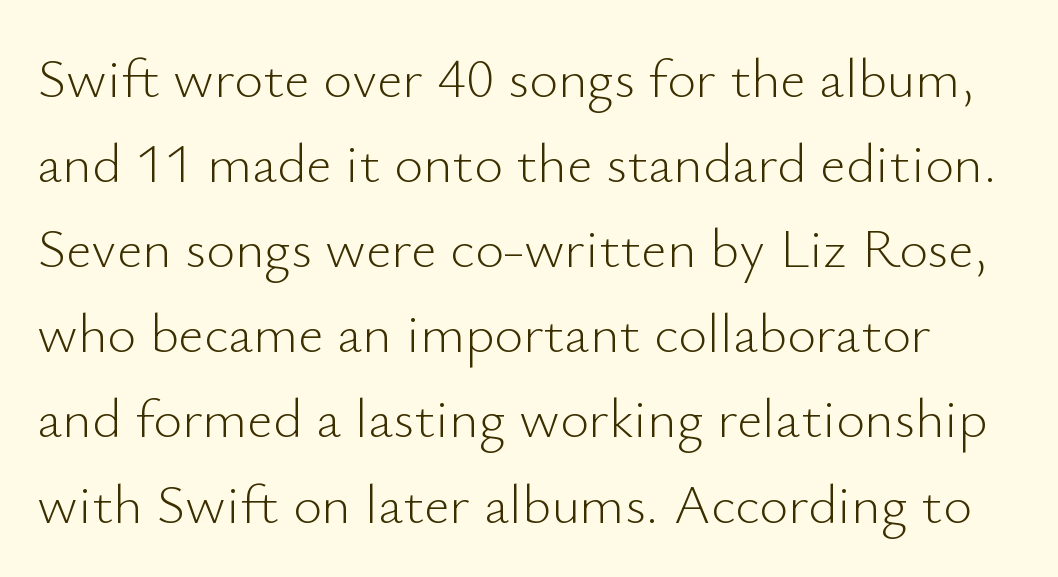
The image shows 56 px light sans-serif type, upright; set normal line spacing (1.52x), normal letter spacing, not underlined; low stroke contrast and a small x-height.
